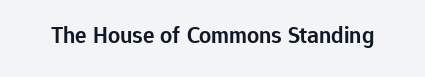
{"italic": "no", "bold": "semi", "underline": "no", "letter_spacing": "normal", "letter_spacing_em": 0.0, "glyph_px": 24}
